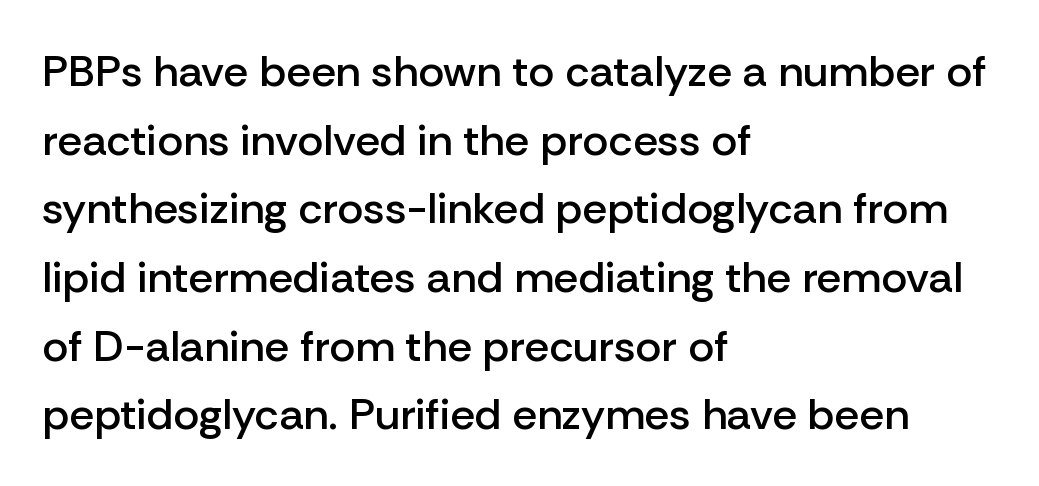
Q: Is the text bold? A: Semi-bold.
Q: Is the text italic (slanted)? A: No, it is upright.
Q: Is the typeface a serif or a sans-serif typeface? A: Sans-serif.
Q: Is the text underlined? A: No.
Q: How is the paragraph aligned? A: Left-aligned.
Q: Is the spacing between letters normal or unusually wide? A: Normal.
Q: Is the spacing between lines tight, normal or loose? A: Normal.
Q: Width (condensed, normal, or wide)? A: Normal.
Q: Stroke contrast? A: Low.
Q: x-height? A: Medium.
Q: Monospaced? A: No.
